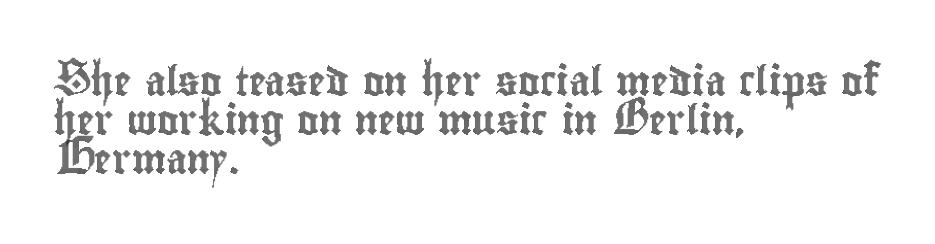
{"italic": "no", "width": "condensed", "x_height": "small", "monospaced": "no", "underline": "no", "align": "left", "line_spacing": "normal", "line_spacing_ratio": 1.35, "letter_spacing": "normal", "letter_spacing_em": 0.0, "glyph_px": 29}
